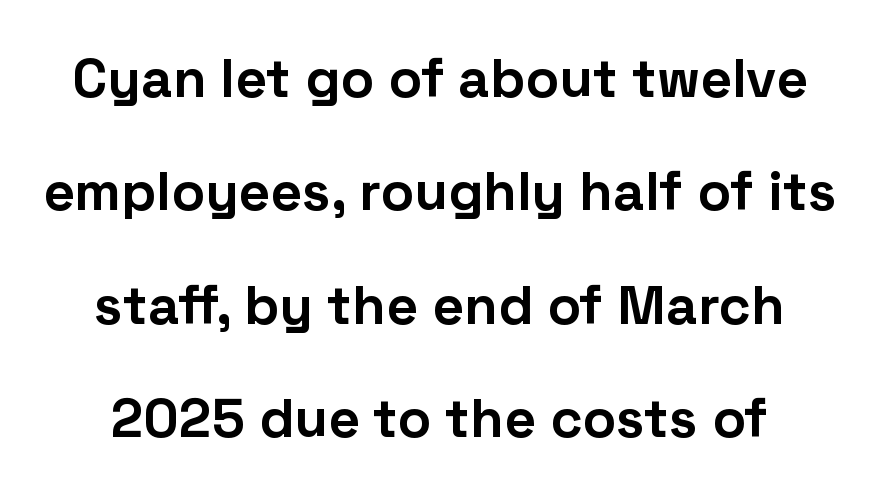
Q: Is the text bold? A: Yes.
Q: Is the text italic (slanted)? A: No, it is upright.
Q: Is the typeface a serif or a sans-serif typeface? A: Sans-serif.
Q: Is the text underlined? A: No.
Q: Is the spacing between letters normal or unusually wide? A: Normal.
Q: Is the spacing between lines tight, normal or loose? A: Loose.
Q: Width (condensed, normal, or wide)? A: Normal.
Q: Stroke contrast? A: Low.
Q: x-height? A: Medium.
Q: Monospaced? A: No.
